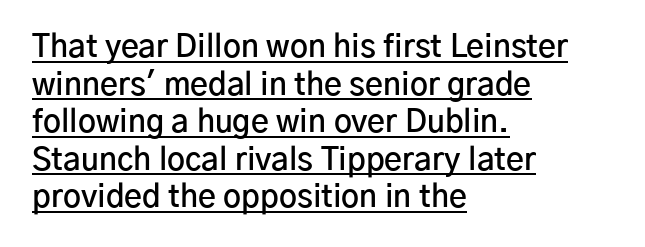
Q: Is the text bold? A: Semi-bold.
Q: Is the text italic (slanted)? A: No, it is upright.
Q: Is the typeface a serif or a sans-serif typeface? A: Sans-serif.
Q: Is the text underlined? A: Yes.
Q: How is the paragraph aligned? A: Left-aligned.
Q: Is the spacing between letters normal or unusually wide? A: Normal.
Q: Width (condensed, normal, or wide)? A: Normal.
Q: Stroke contrast? A: Low.
Q: x-height? A: Medium.
Q: Monospaced? A: No.
